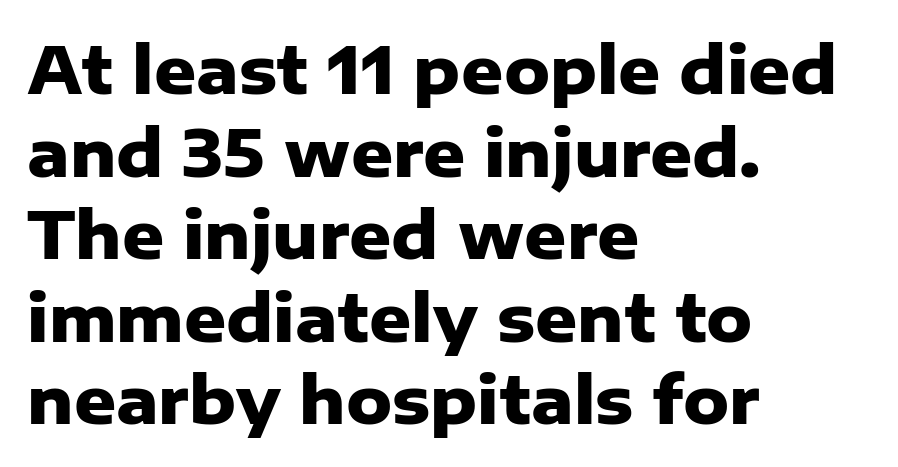
Q: Is the text bold? A: Yes.
Q: Is the text italic (slanted)? A: No, it is upright.
Q: Is the typeface a serif or a sans-serif typeface? A: Sans-serif.
Q: Is the text underlined? A: No.
Q: How is the paragraph aligned? A: Left-aligned.
Q: Is the spacing between letters normal or unusually wide? A: Normal.
Q: Is the spacing between lines tight, normal or loose? A: Normal.
Q: Width (condensed, normal, or wide)? A: Normal.
Q: Stroke contrast? A: Low.
Q: x-height? A: Medium.
Q: Monospaced? A: No.
